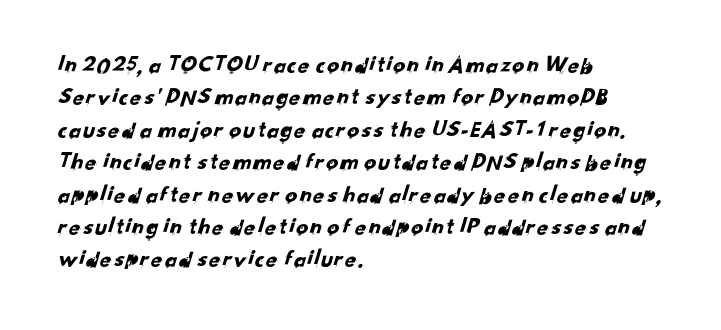
{"underline": "no", "align": "left", "line_spacing": "normal", "line_spacing_ratio": 1.35, "letter_spacing": "normal", "letter_spacing_em": 0.0, "glyph_px": 24}
